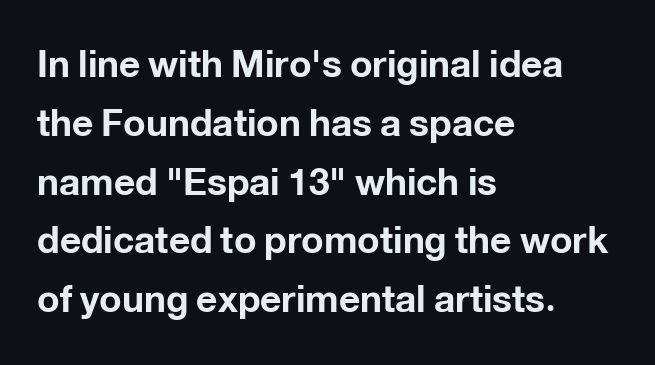
{"serif": "no", "italic": "no", "bold": "yes", "weight": "bold", "width": "normal", "stroke_contrast": "low", "x_height": "medium", "monospaced": "no", "underline": "no", "align": "left", "line_spacing": "normal", "line_spacing_ratio": 1.59, "letter_spacing": "normal", "letter_spacing_em": 0.0, "glyph_px": 37}
